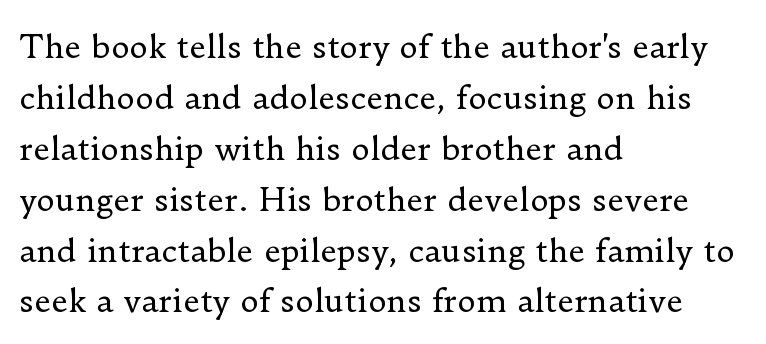
{"serif": "yes", "italic": "no", "bold": "no", "weight": "regular", "width": "normal", "stroke_contrast": "low", "x_height": "small", "monospaced": "no", "underline": "no", "align": "left", "line_spacing": "normal", "line_spacing_ratio": 1.59, "letter_spacing": "normal", "letter_spacing_em": 0.0, "glyph_px": 32}
